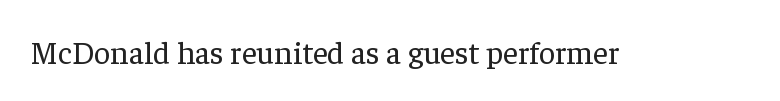
{"serif": "yes", "italic": "no", "bold": "no", "weight": "regular", "width": "normal", "stroke_contrast": "low", "x_height": "medium", "monospaced": "no", "underline": "no", "letter_spacing": "normal", "letter_spacing_em": 0.0, "glyph_px": 32}
